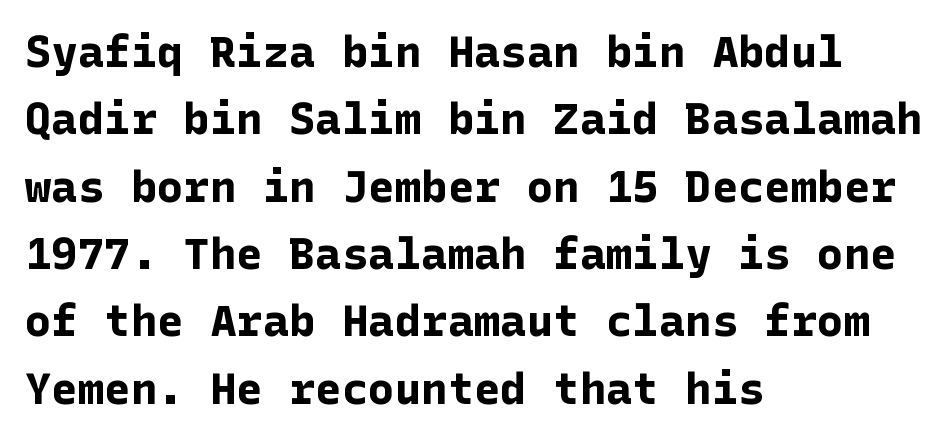
The image shows 44 px bold sans-serif type, upright; set left-aligned, normal line spacing (1.53x), normal letter spacing, not underlined; low stroke contrast and a medium x-height.
